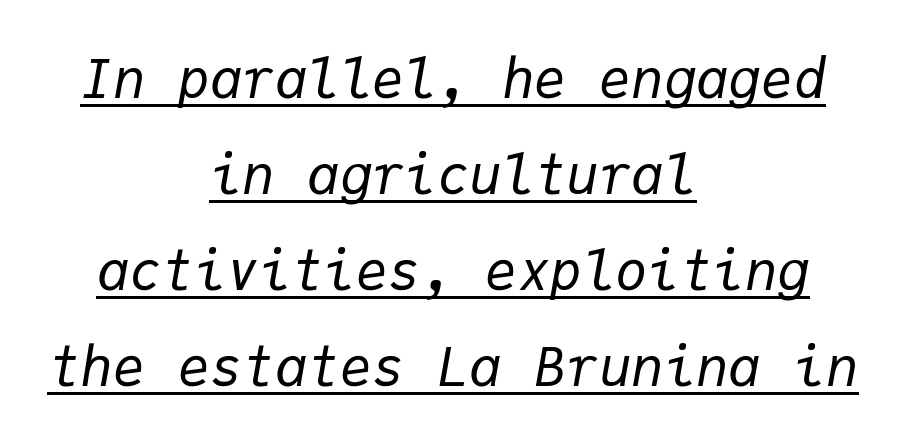
The image shows 54 px regular-weight type, italic (leaning right), monospaced; set centered, line spacing 1.78x, normal letter spacing, underlined; low stroke contrast and a medium x-height.
